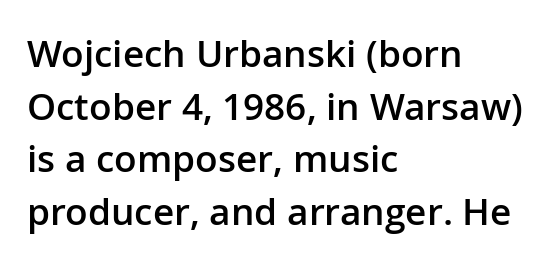
The image shows 37 px semibold sans-serif type, upright; set left-aligned, normal line spacing (1.42x), normal letter spacing, not underlined; low stroke contrast and a medium x-height.
